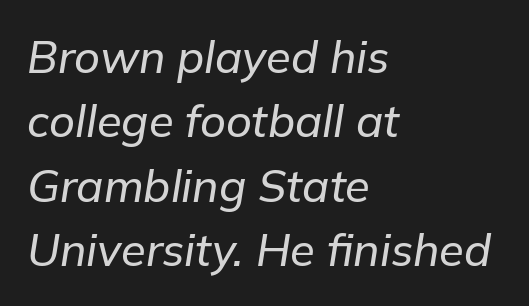
{"italic": "yes", "lean": "right", "slant_degrees": 9, "width": "normal", "stroke_contrast": "low", "x_height": "medium", "monospaced": "no", "underline": "no", "align": "left", "line_spacing": "normal", "line_spacing_ratio": 1.43, "letter_spacing": "normal", "letter_spacing_em": 0.0, "glyph_px": 45}
